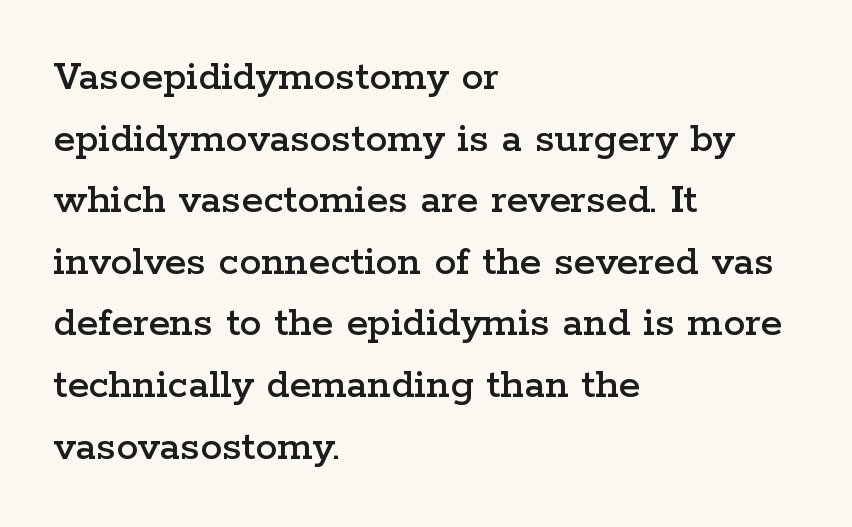
How are the letters spaced? Ordinarily, with no added tracking. Italic: no, the glyphs are upright roman. The face used here is seriffed, in the tradition of book romans. Evenly set lines give the paragraph a standard silhouette.
